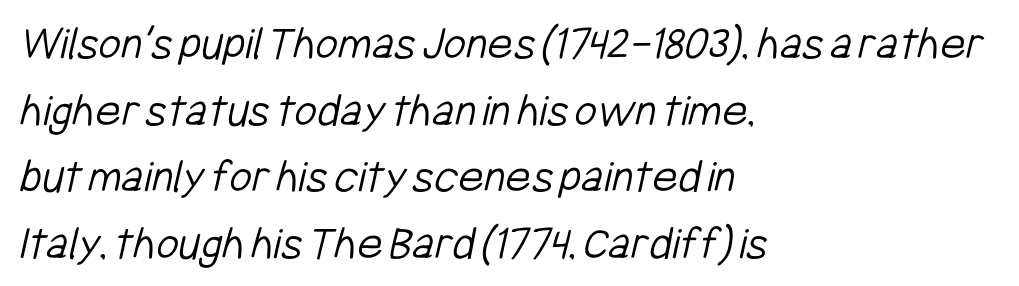
A typesetter would call this proportional, since set widths differ per character. You could call the tracking neutral — neither tight nor loose. The vertical gap from one line to the next is medium. The passage is arranged the way most books set body copy — flush left. Clear beneath every line of the passage.
